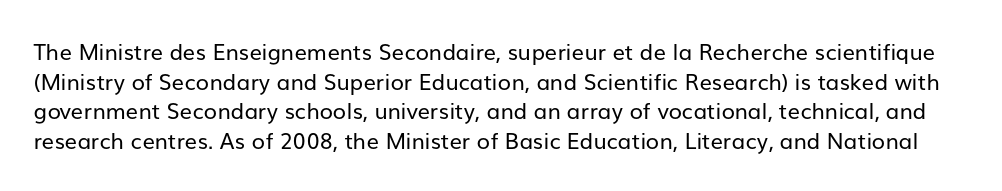
{"italic": "no", "bold": "no", "underline": "no", "line_spacing": "normal", "line_spacing_ratio": 1.35, "letter_spacing": "normal", "letter_spacing_em": 0.0, "glyph_px": 22}
